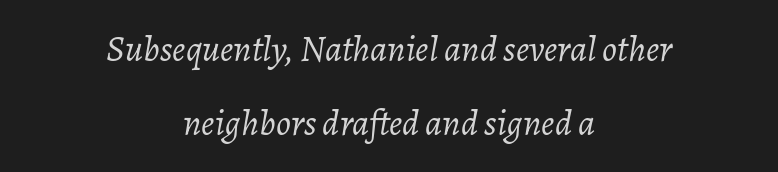
A typesetter would call this zero additional tracking. A clean baseline with only descenders dipping below it. Note the varied advance widths — an 'i' is clearly narrower than an 'm'. Heft: none added — not bold.
